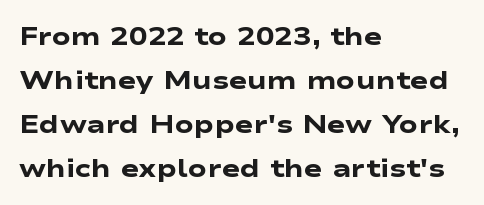
{"bold": "yes", "underline": "no", "align": "left", "line_spacing_ratio": 1.76, "letter_spacing": "normal", "letter_spacing_em": 0.0, "glyph_px": 25}
